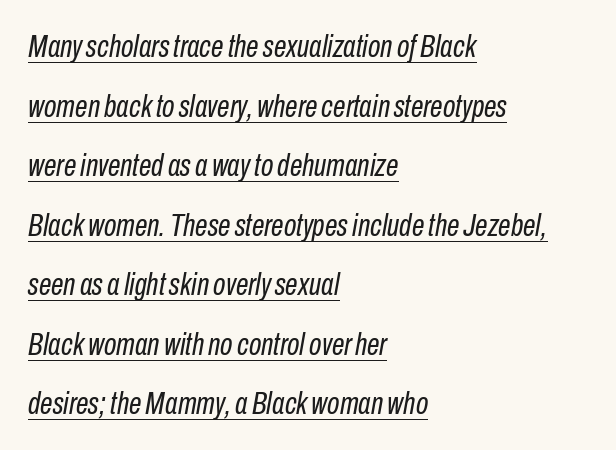
{"italic": "yes", "lean": "right", "slant_degrees": 10, "bold": "no", "weight": "regular", "width": "condensed", "stroke_contrast": "low", "x_height": "medium", "monospaced": "no", "underline": "yes", "align": "left", "line_spacing_ratio": 1.86, "letter_spacing": "normal", "letter_spacing_em": 0.0, "glyph_px": 32}
